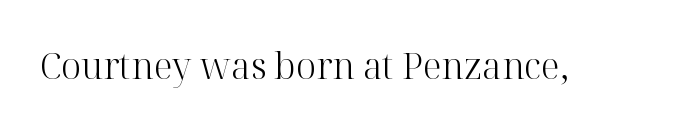
Q: Is the text bold? A: No.
Q: Is the text italic (slanted)? A: No, it is upright.
Q: Is the typeface a serif or a sans-serif typeface? A: Serif.
Q: Is the text underlined? A: No.
Q: Is the spacing between letters normal or unusually wide? A: Normal.
Q: Width (condensed, normal, or wide)? A: Normal.
Q: Stroke contrast? A: High.
Q: x-height? A: Medium.
Q: Monospaced? A: No.
